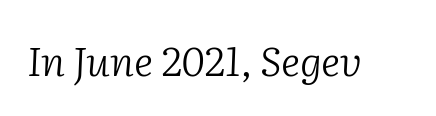
Q: Is the text bold? A: No.
Q: Is the text italic (slanted)? A: Yes, it leans right by about 2 degrees.
Q: Is the typeface a serif or a sans-serif typeface? A: Serif.
Q: Is the text underlined? A: No.
Q: Is the spacing between letters normal or unusually wide? A: Normal.
Q: Width (condensed, normal, or wide)? A: Normal.
Q: Stroke contrast? A: Low.
Q: x-height? A: Medium.
Q: Monospaced? A: No.
